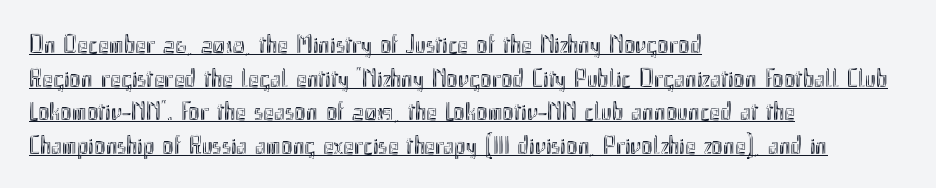
In terms of leading, this rendering sits right in the middle. The paragraph shown leans on its left margin. What stands out about the letter spacing? Nothing — it is the standard amount. This sample uses an upright cut, with every glyph sitting square on the baseline. Emphasis is given by a line drawn under the lettering.
